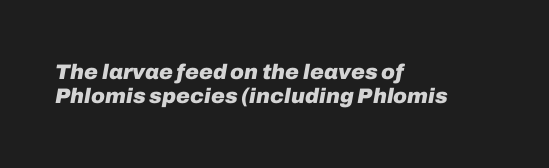
The image shows 21 px bold type, italic (leaning right); set left-aligned, line spacing 1.16x, normal letter spacing, not underlined.
